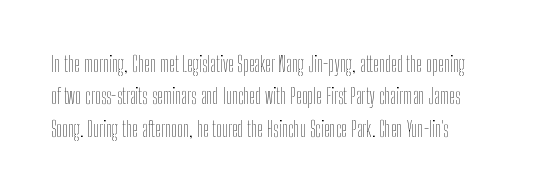
The image shows 21 px text type, upright; set normal line spacing (1.54x), normal letter spacing, not underlined.
